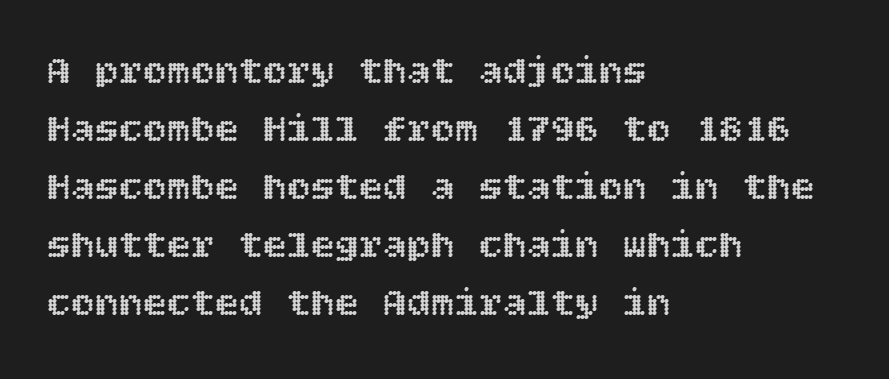
{"italic": "no", "width": "normal", "x_height": "large", "underline": "no", "align": "left", "line_spacing": "normal", "line_spacing_ratio": 1.45, "letter_spacing": "normal", "letter_spacing_em": 0.0, "glyph_px": 40}
